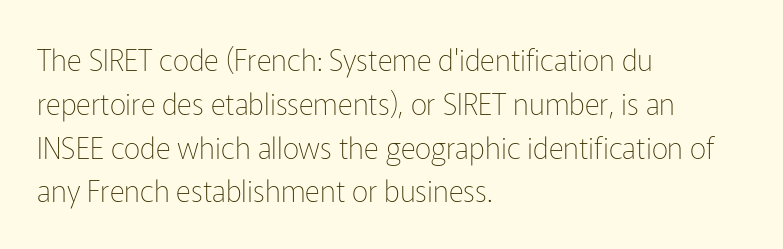
The image shows 29 px thin sans-serif type, upright; set left-aligned, normal line spacing (1.51x), normal letter spacing, not underlined; low stroke contrast and a medium x-height.
